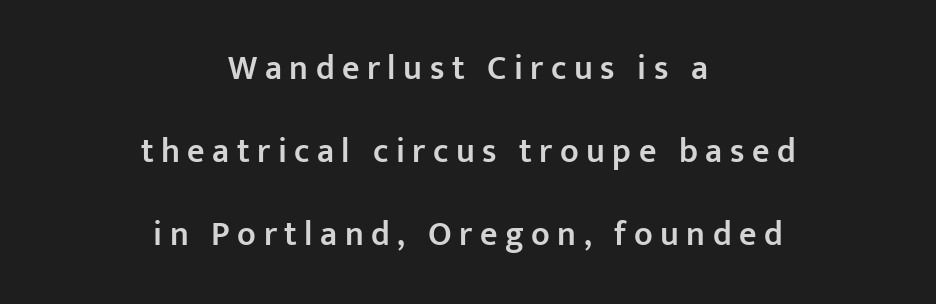
Q: Is the text bold? A: Semi-bold.
Q: Is the text italic (slanted)? A: No, it is upright.
Q: Is the typeface a serif or a sans-serif typeface? A: Sans-serif.
Q: Is the text underlined? A: No.
Q: How is the paragraph aligned? A: Centered.
Q: Is the spacing between letters normal or unusually wide? A: Unusually wide.
Q: Is the spacing between lines tight, normal or loose? A: Loose.
Q: Width (condensed, normal, or wide)? A: Normal.
Q: Stroke contrast? A: Low.
Q: x-height? A: Medium.
Q: Monospaced? A: No.
